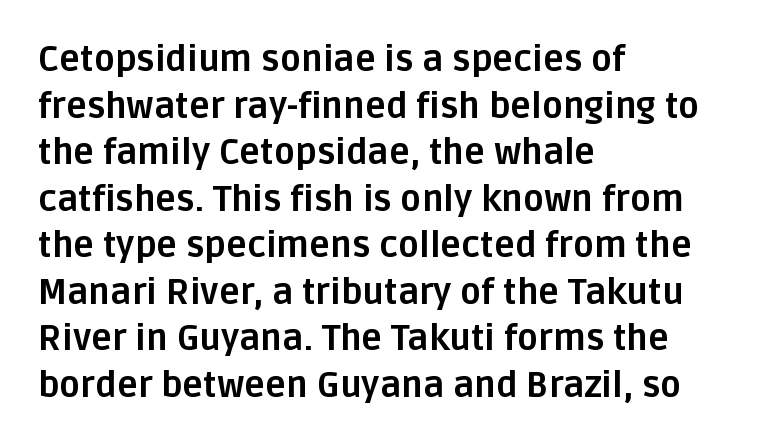
Q: Is the text bold? A: Yes.
Q: Is the text italic (slanted)? A: No, it is upright.
Q: Is the typeface a serif or a sans-serif typeface? A: Sans-serif.
Q: Is the text underlined? A: No.
Q: How is the paragraph aligned? A: Left-aligned.
Q: Is the spacing between letters normal or unusually wide? A: Normal.
Q: Is the spacing between lines tight, normal or loose? A: Normal.
Q: Width (condensed, normal, or wide)? A: Normal.
Q: Stroke contrast? A: Low.
Q: x-height? A: Large.
Q: Monospaced? A: No.
